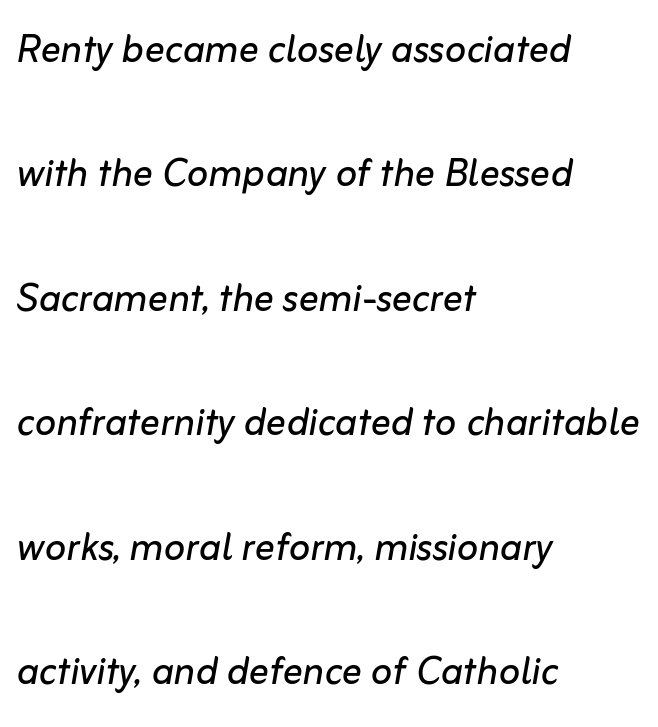
The image shows 50 px regular-weight type, italic (leaning right); set left-aligned, loose line spacing (2.49x), normal letter spacing, not underlined; low stroke contrast and a medium x-height.
